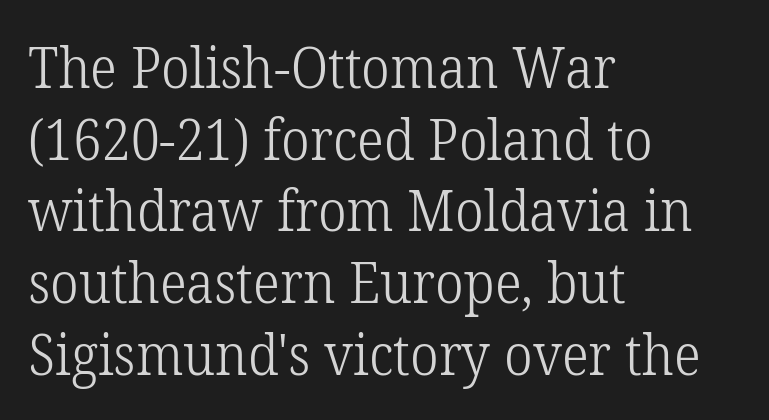
The image shows 56 px light serif type, upright; set left-aligned, normal line spacing (1.28x), normal letter spacing, not underlined; low stroke contrast and a medium x-height.
